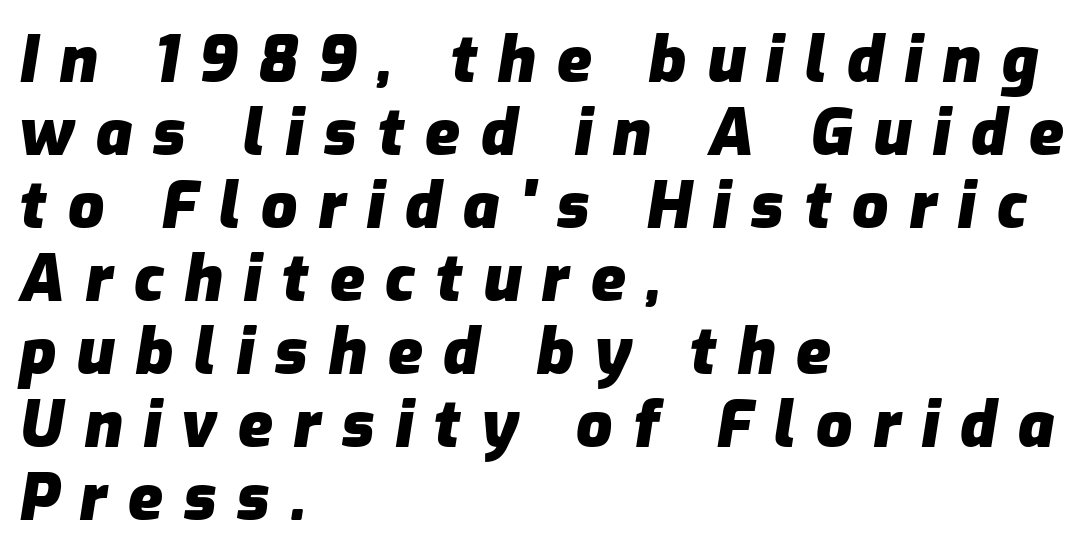
Stroke thickness is high; the sample reads as a true bold. The passage shown stacks its lines with hardly any gap. Has an underline been added? It has not. Is the type slanted? Yes — the strokes lean at a clear angle.
